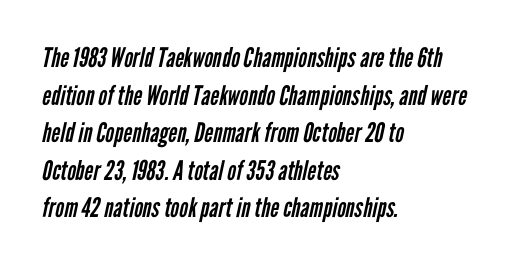
{"bold": "no", "underline": "no", "align": "left", "line_spacing": "normal", "line_spacing_ratio": 1.39, "letter_spacing": "normal", "letter_spacing_em": 0.0, "glyph_px": 27}
